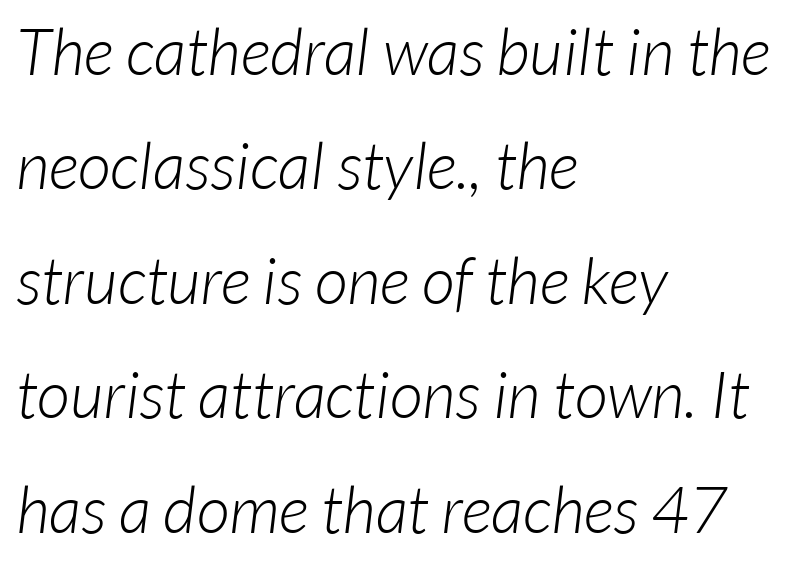
The image shows 65 px light sans-serif type; set left-aligned, line spacing 1.76x, normal letter spacing, not underlined; low stroke contrast and a medium x-height.
